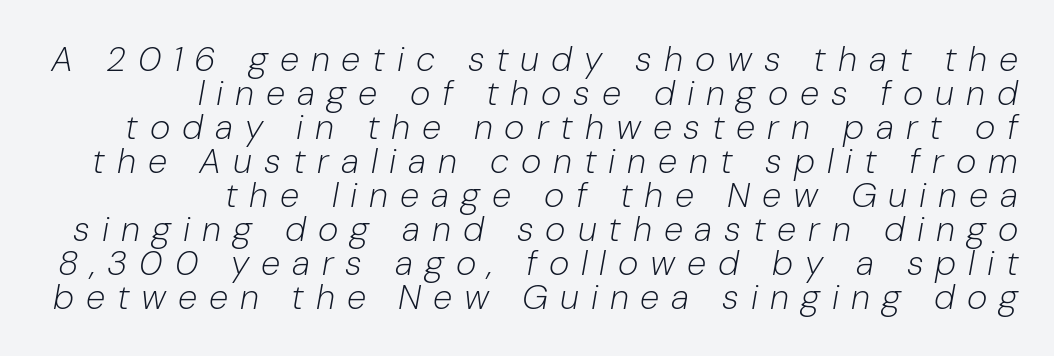
The font's italic variant was chosen for this text. Alignment: flush right. Lines of text with bare space underneath. Weight: in the light-to-regular range. The rendering uses a small line-height, squeezing the rows.
